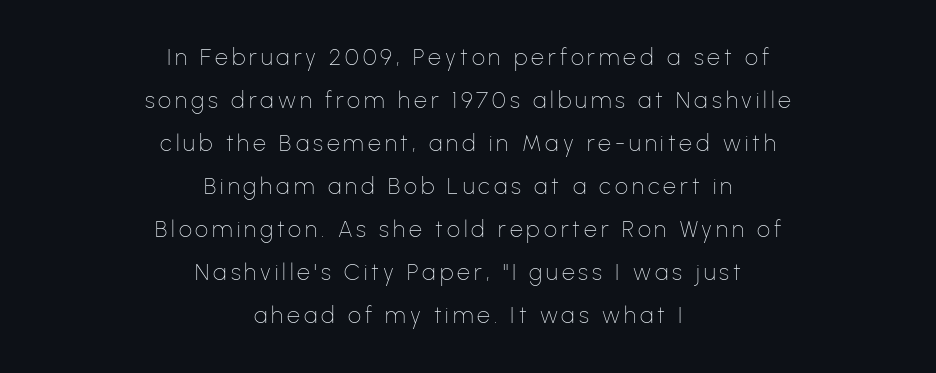
Q: Is the text bold? A: No.
Q: Is the text italic (slanted)? A: No, it is upright.
Q: Is the text underlined? A: No.
Q: How is the paragraph aligned? A: Centered.
